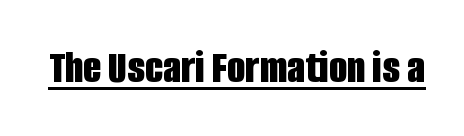
{"serif": "no", "italic": "no", "bold": "yes", "weight": "bold", "width": "condensed", "stroke_contrast": "low", "x_height": "large", "monospaced": "no", "underline": "yes", "letter_spacing": "normal", "letter_spacing_em": 0.0, "glyph_px": 47}
